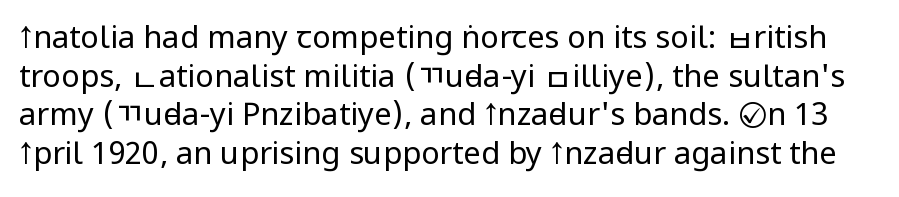
The image shows 31 px regular-weight, condensed sans-serif type, upright; set normal line spacing (1.25x), normal letter spacing, not underlined; low stroke contrast and a large x-height.
